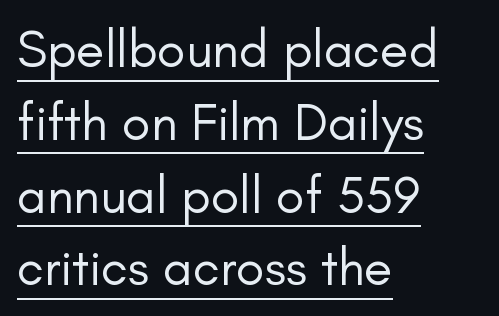
The image shows 52 px regular-weight sans-serif type, upright; set left-aligned, normal line spacing (1.4x), normal letter spacing, underlined; low stroke contrast and a small x-height.
